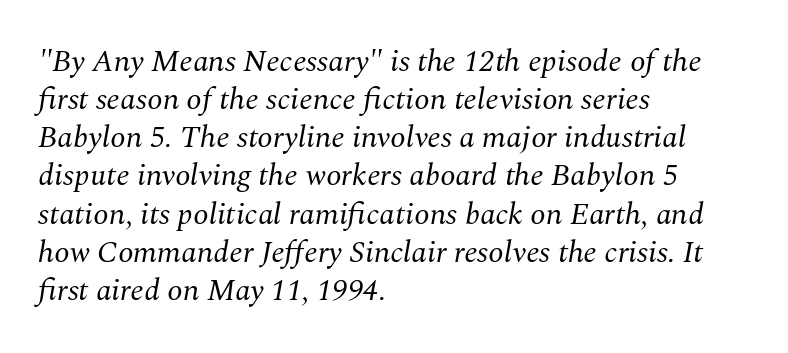
The tracking reads as untouched default to a designer's eye. Each letter keeps its own natural width here, so spacing adapts to shape. Is the type heavy? It reads as light-to-regular instead. The space beneath each line is pristine and unruled. A typesetter would label this face a serif.
